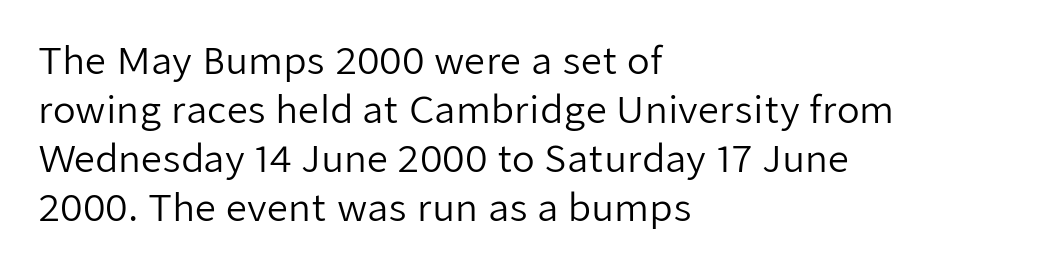
The image shows 37 px regular-weight sans-serif type, upright; set left-aligned, normal line spacing (1.32x), normal letter spacing, not underlined; low stroke contrast and a medium x-height.
